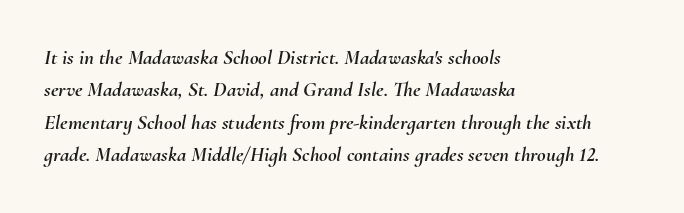
The image shows 21 px text type, italic (leaning right); set left-aligned, normal line spacing (1.54x), normal letter spacing, not underlined.
